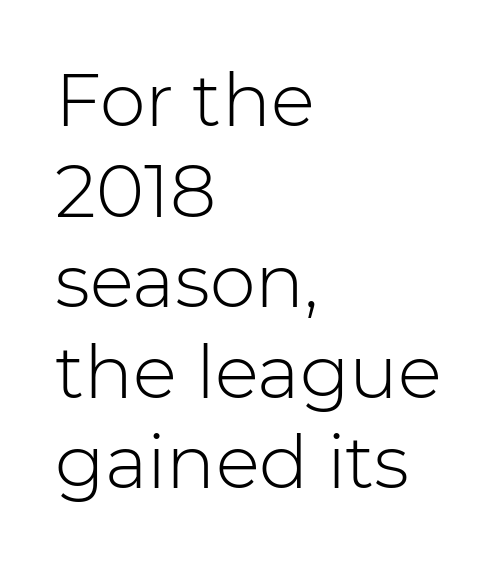
{"serif": "no", "italic": "no", "bold": "no", "weight": "light", "width": "normal", "stroke_contrast": "low", "x_height": "medium", "monospaced": "no", "underline": "no", "align": "left", "line_spacing_ratio": 1.24, "letter_spacing": "normal", "letter_spacing_em": 0.0, "glyph_px": 73}
